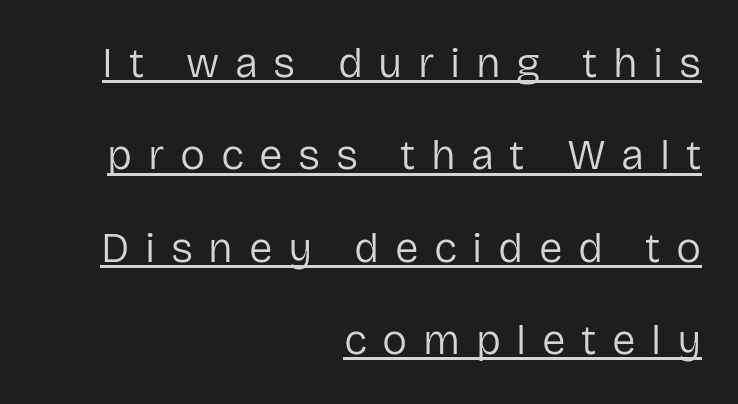
These lines are set flush right with a ragged left edge. What's the leading like? Stretched, with rows far apart. The glyphs in this specimen are sans serif. These lines have a slow, spaced-out rhythm from letter to letter.
